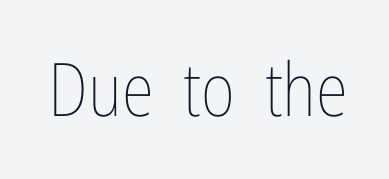
Counters stay open thanks to moderate or lighter strokes. Varying glyph widths throughout — classic text-font behaviour. The type is set solid horizontally, with unmodified tracking. Upright lettering throughout. Underline: absent.
